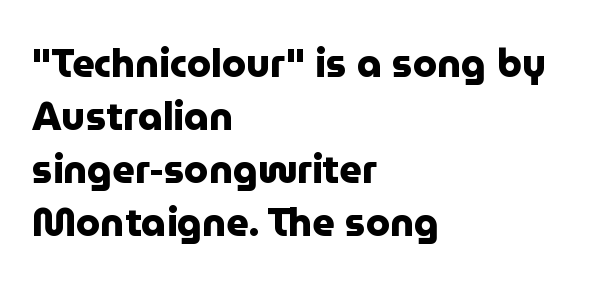
{"serif": "no", "italic": "no", "bold": "yes", "weight": "heavy", "width": "normal", "stroke_contrast": "low", "x_height": "medium", "monospaced": "no", "underline": "no", "align": "left", "line_spacing": "normal", "line_spacing_ratio": 1.36, "letter_spacing": "normal", "letter_spacing_em": 0.0, "glyph_px": 39}
